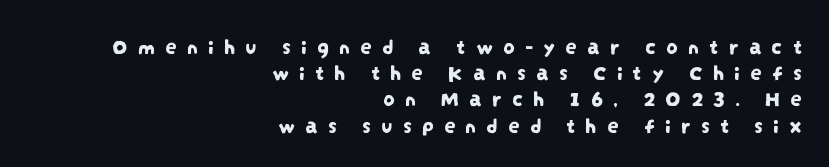
The image shows 23 px text type; set right-aligned, tight line spacing (1.14x), unusually wide letter spacing (+0.43 em), not underlined.
